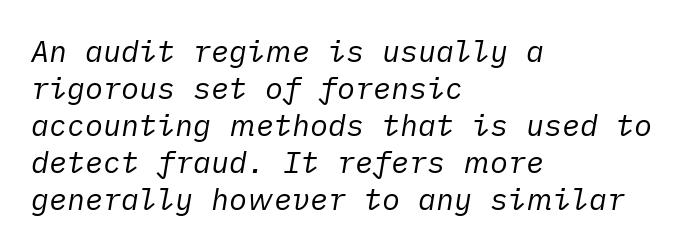
Q: Is the text bold? A: No.
Q: Is the text italic (slanted)? A: Yes, it leans right by about 10 degrees.
Q: Is the text underlined? A: No.
Q: How is the paragraph aligned? A: Left-aligned.
Q: Is the spacing between letters normal or unusually wide? A: Normal.
Q: Width (condensed, normal, or wide)? A: Normal.
Q: Stroke contrast? A: Low.
Q: x-height? A: Medium.
